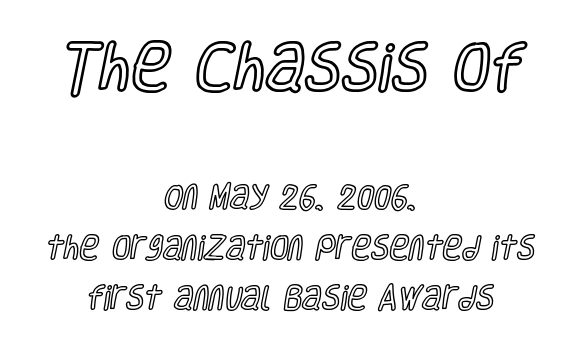
Q: Is the text italic (slanted)? A: Yes.
Q: Is the text underlined? A: No.
Q: How is the paragraph aligned? A: Centered.
Q: Is the spacing between letters normal or unusually wide? A: Normal.
Q: Which block of text is set in a larger size, the first (top) or the second (bottom)? A: The first (top) one.
Q: Width (condensed, normal, or wide)? A: Condensed.
Q: x-height? A: Large.
Q: Monospaced? A: No.
